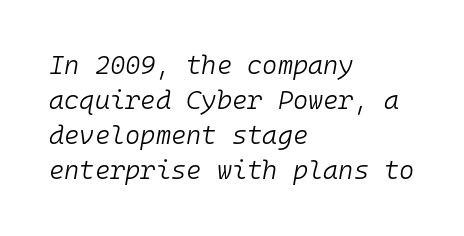
{"italic": "yes", "lean": "right", "slant_degrees": 10, "bold": "no", "underline": "no", "align": "left", "line_spacing": "normal", "line_spacing_ratio": 1.35, "letter_spacing": "normal", "letter_spacing_em": 0.0, "glyph_px": 26}
